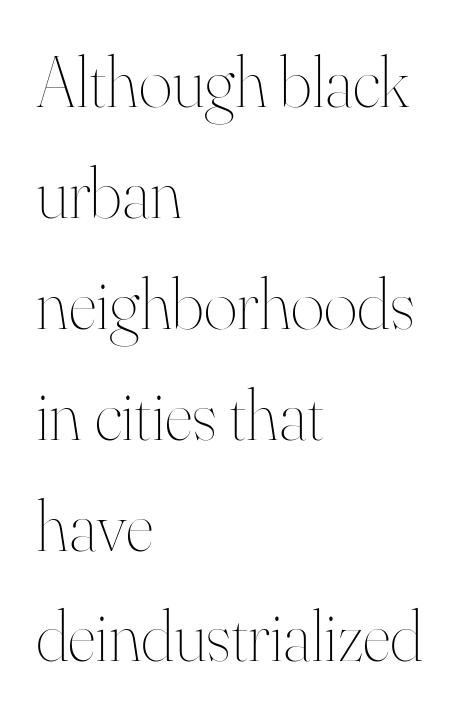
Q: Is the text bold? A: No.
Q: Is the text italic (slanted)? A: No, it is upright.
Q: Is the text underlined? A: No.
Q: How is the paragraph aligned? A: Left-aligned.
Q: Is the spacing between letters normal or unusually wide? A: Normal.
Q: Is the spacing between lines tight, normal or loose? A: Normal.
Q: Width (condensed, normal, or wide)? A: Normal.
Q: Stroke contrast? A: High.
Q: x-height? A: Small.
Q: Monospaced? A: No.
